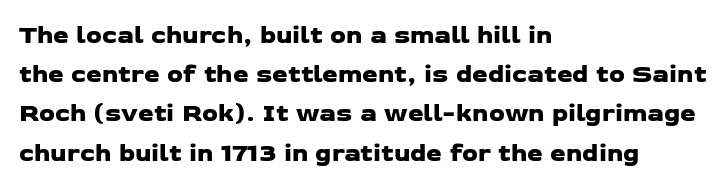
Q: Is the text underlined? A: No.
Q: How is the paragraph aligned? A: Left-aligned.
Q: Is the spacing between letters normal or unusually wide? A: Normal.
Q: Is the spacing between lines tight, normal or loose? A: Normal.
